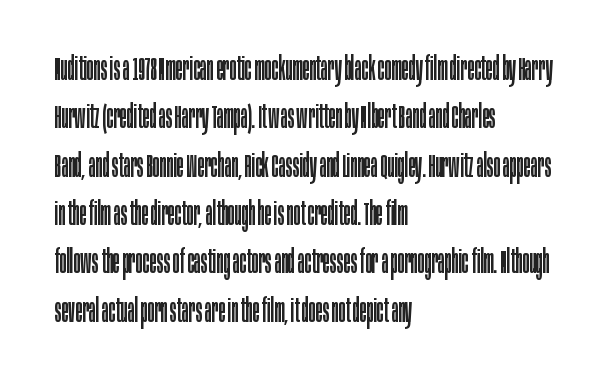
{"serif": "no", "italic": "no", "bold": "no", "weight": "regular", "width": "condensed", "stroke_contrast": "low", "x_height": "large", "monospaced": "no", "underline": "no", "align": "left", "line_spacing": "normal", "line_spacing_ratio": 1.51, "letter_spacing": "normal", "letter_spacing_em": 0.0, "glyph_px": 32}
